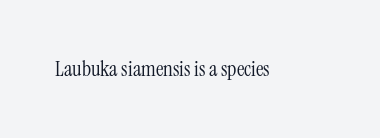
Q: Is the text bold? A: No.
Q: Is the text italic (slanted)? A: No, it is upright.
Q: Is the text underlined? A: No.
Q: Is the spacing between letters normal or unusually wide? A: Normal.
